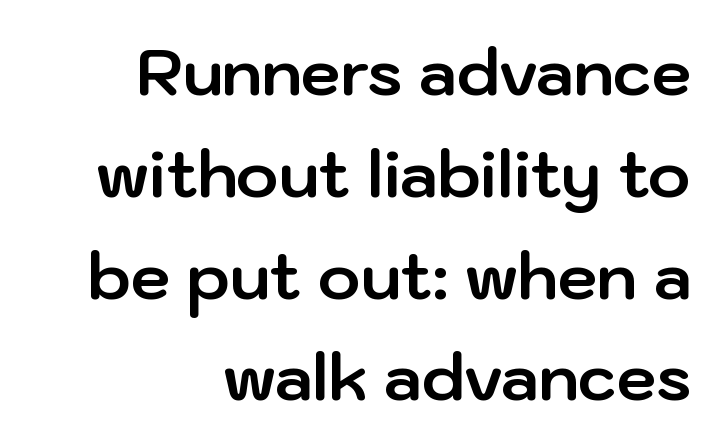
Q: Is the text bold? A: Yes.
Q: Is the text italic (slanted)? A: No, it is upright.
Q: Is the typeface a serif or a sans-serif typeface? A: Sans-serif.
Q: Is the text underlined? A: No.
Q: How is the paragraph aligned? A: Right-aligned.
Q: Is the spacing between letters normal or unusually wide? A: Normal.
Q: Is the spacing between lines tight, normal or loose? A: Normal.
Q: Width (condensed, normal, or wide)? A: Normal.
Q: Stroke contrast? A: Low.
Q: x-height? A: Medium.
Q: Monospaced? A: No.
